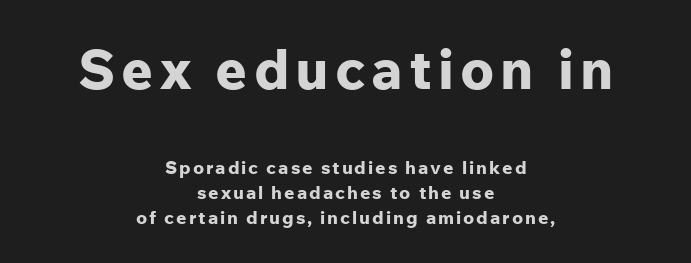
Q: Is the text bold? A: Yes.
Q: Is the text italic (slanted)? A: No, it is upright.
Q: Is the typeface a serif or a sans-serif typeface? A: Sans-serif.
Q: Is the text underlined? A: No.
Q: How is the paragraph aligned? A: Centered.
Q: Is the spacing between lines tight, normal or loose? A: Normal.
Q: Which block of text is set in a larger size, the first (top) or the second (bottom)? A: The first (top) one.
Q: Width (condensed, normal, or wide)? A: Normal.
Q: Stroke contrast? A: Low.
Q: x-height? A: Medium.
Q: Monospaced? A: No.
